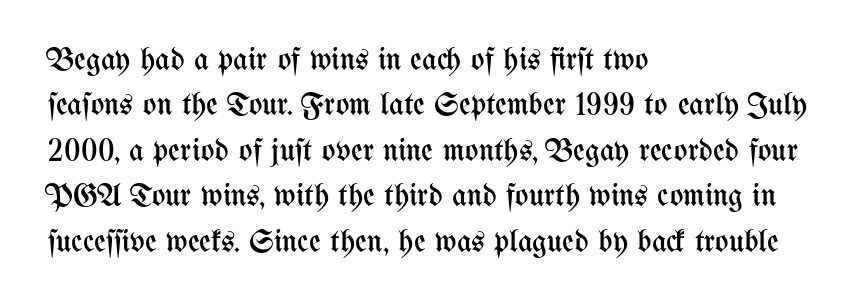
Q: Is the text bold? A: No.
Q: Is the text italic (slanted)? A: No, it is upright.
Q: Is the text underlined? A: No.
Q: How is the paragraph aligned? A: Left-aligned.
Q: Is the spacing between letters normal or unusually wide? A: Normal.
Q: Is the spacing between lines tight, normal or loose? A: Normal.
Q: Width (condensed, normal, or wide)? A: Condensed.
Q: Stroke contrast? A: Medium.
Q: x-height? A: Medium.
Q: Monospaced? A: No.
